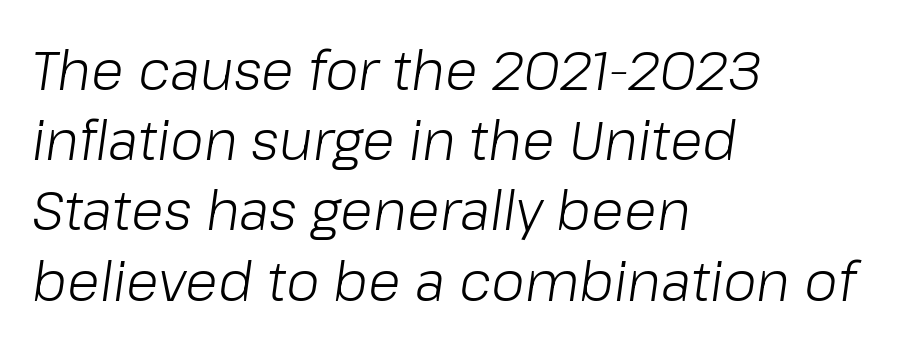
Q: Is the text bold? A: No.
Q: Is the text italic (slanted)? A: Yes, it leans right by about 8 degrees.
Q: Is the text underlined? A: No.
Q: How is the paragraph aligned? A: Left-aligned.
Q: Is the spacing between letters normal or unusually wide? A: Normal.
Q: Is the spacing between lines tight, normal or loose? A: Normal.
Q: Width (condensed, normal, or wide)? A: Normal.
Q: Stroke contrast? A: Low.
Q: x-height? A: Medium.
Q: Monospaced? A: No.
